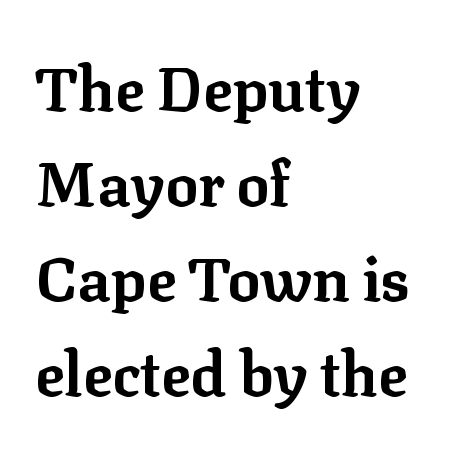
The image shows 61 px bold serif type, upright; set left-aligned, normal line spacing (1.56x), normal letter spacing, not underlined; low stroke contrast and a medium x-height.
